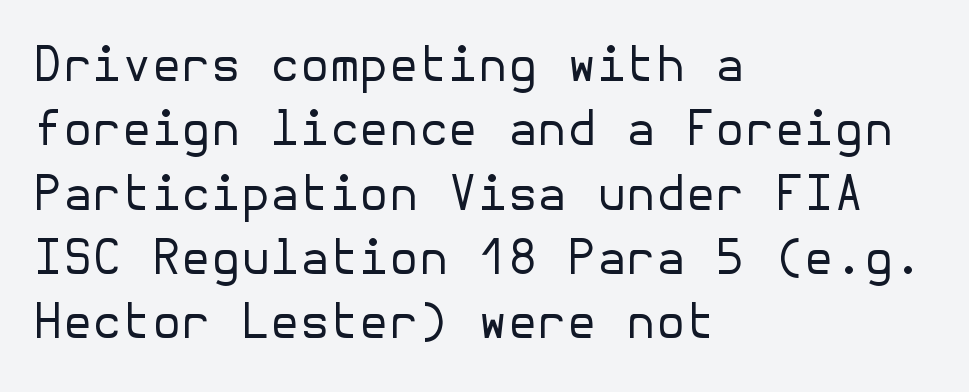
Q: Is the text bold? A: No.
Q: Is the text italic (slanted)? A: No, it is upright.
Q: Is the typeface a serif or a sans-serif typeface? A: Sans-serif.
Q: Is the text underlined? A: No.
Q: How is the paragraph aligned? A: Left-aligned.
Q: Is the spacing between letters normal or unusually wide? A: Normal.
Q: Is the spacing between lines tight, normal or loose? A: Normal.
Q: Width (condensed, normal, or wide)? A: Normal.
Q: Stroke contrast? A: Low.
Q: x-height? A: Medium.
